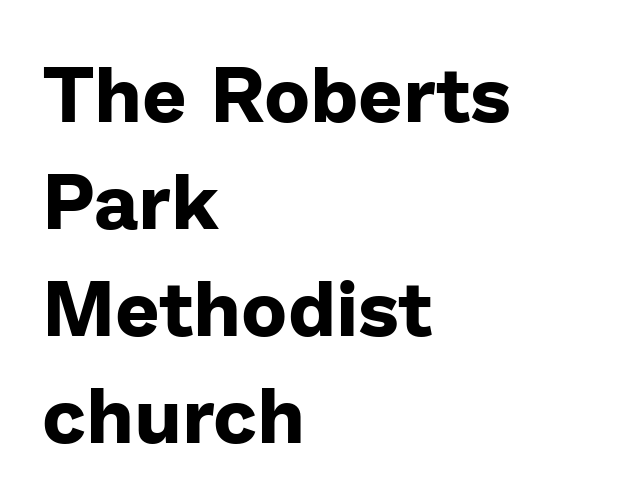
The image shows 78 px bold sans-serif type, upright; set left-aligned, normal line spacing (1.37x), normal letter spacing, not underlined; low stroke contrast and a medium x-height.
